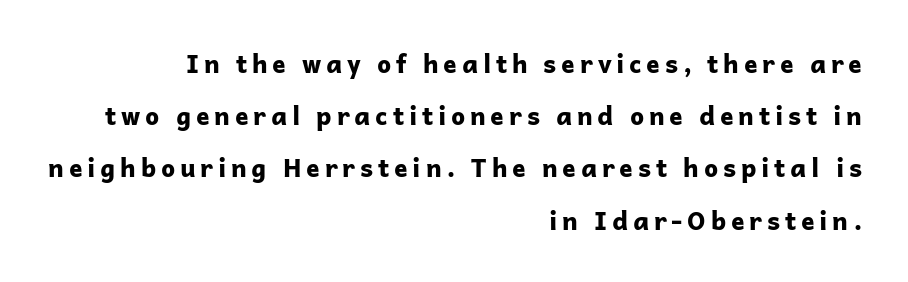
The image shows 25 px bold type, upright; set right-aligned, loose line spacing (2.09x), not underlined.
